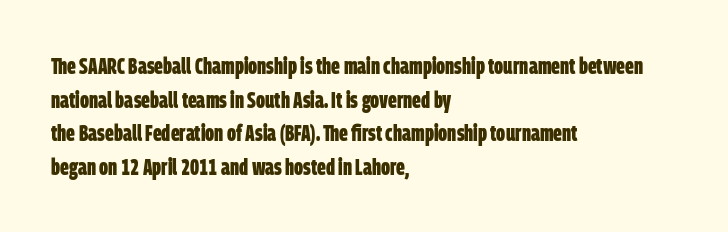
Q: Is the text bold? A: Yes.
Q: Is the text underlined? A: No.
Q: How is the paragraph aligned? A: Left-aligned.
Q: Is the spacing between letters normal or unusually wide? A: Normal.
Q: Is the spacing between lines tight, normal or loose? A: Normal.
